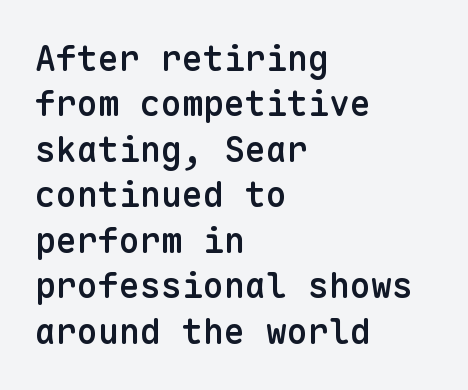
{"serif": "no", "italic": "no", "bold": "semi", "weight": "semibold", "width": "normal", "stroke_contrast": "low", "x_height": "medium", "monospaced": "yes", "underline": "no", "align": "left", "line_spacing": "normal", "line_spacing_ratio": 1.3, "letter_spacing": "normal", "letter_spacing_em": 0.0, "glyph_px": 35}
